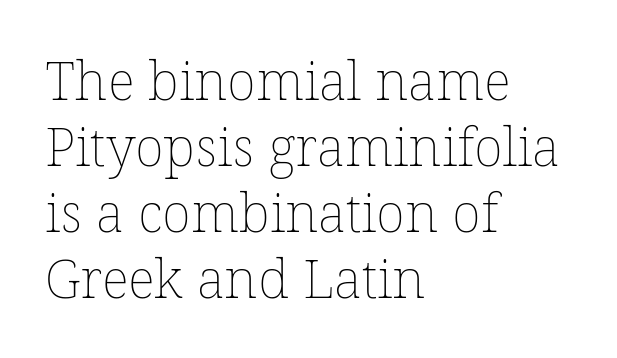
{"italic": "no", "bold": "no", "weight": "thin", "width": "normal", "stroke_contrast": "low", "x_height": "medium", "monospaced": "no", "underline": "no", "align": "left", "line_spacing_ratio": 1.22, "letter_spacing": "normal", "letter_spacing_em": 0.0, "glyph_px": 54}
